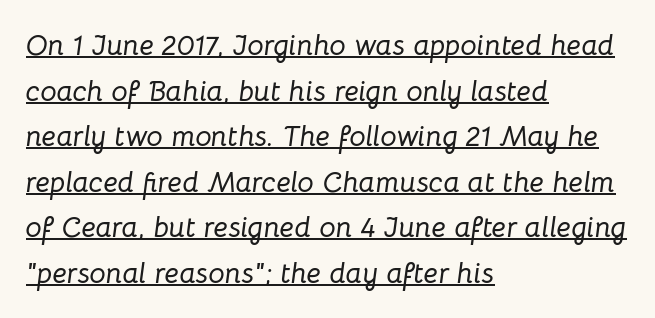
Every word sits above its own underline. Note the varied advance widths — an 'i' is clearly narrower than an 'm'. In terms of letterspacing, this is plain default setting. The vertical gap from one line to the next is medium.
